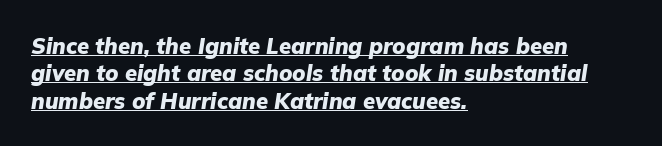
The image shows 22 px bold type, italic (leaning right); set left-aligned, line spacing 1.24x, normal letter spacing, underlined.
